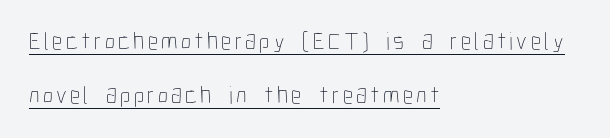
Q: Is the text bold? A: No.
Q: Is the text italic (slanted)? A: No, it is upright.
Q: Is the text underlined? A: Yes.
Q: How is the paragraph aligned? A: Left-aligned.
Q: Is the spacing between lines tight, normal or loose? A: Loose.
